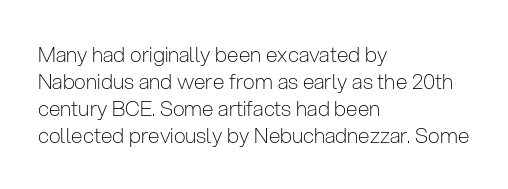
{"italic": "no", "bold": "no", "underline": "no", "align": "left", "line_spacing": "normal", "line_spacing_ratio": 1.29, "letter_spacing": "normal", "letter_spacing_em": 0.0, "glyph_px": 21}
